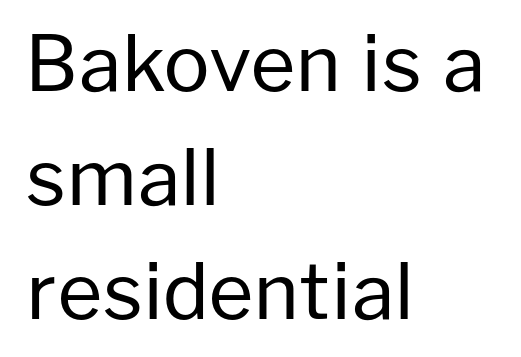
Q: Is the text bold? A: No.
Q: Is the text italic (slanted)? A: No, it is upright.
Q: Is the typeface a serif or a sans-serif typeface? A: Sans-serif.
Q: Is the text underlined? A: No.
Q: How is the paragraph aligned? A: Left-aligned.
Q: Is the spacing between letters normal or unusually wide? A: Normal.
Q: Is the spacing between lines tight, normal or loose? A: Normal.
Q: Width (condensed, normal, or wide)? A: Normal.
Q: Stroke contrast? A: Low.
Q: x-height? A: Medium.
Q: Monospaced? A: No.
